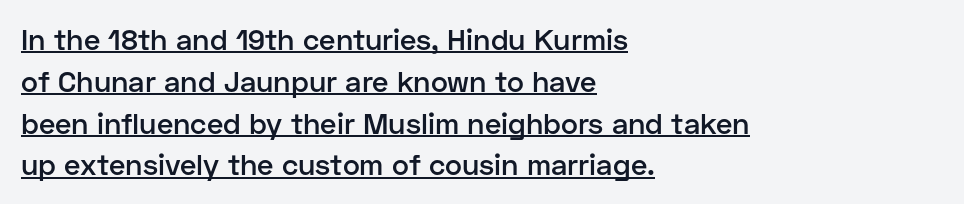
The image shows 29 px semibold sans-serif type, upright; set left-aligned, normal line spacing (1.44x), normal letter spacing, underlined; low stroke contrast and a medium x-height.
